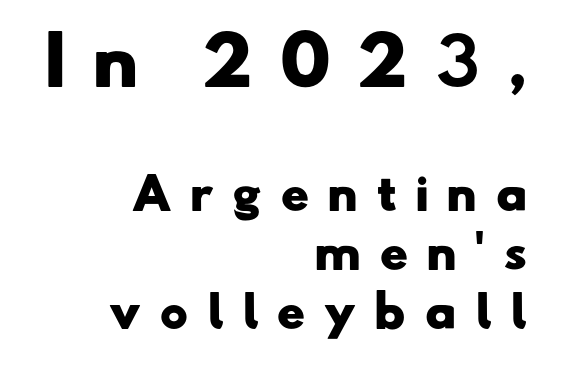
The image shows 65 px heavy, wide sans-serif type; set right-aligned, normal line spacing (1.37x), unusually wide letter spacing (+0.4 em), not underlined; the first (top) block is 1.51x larger; low stroke contrast and a small x-height.
